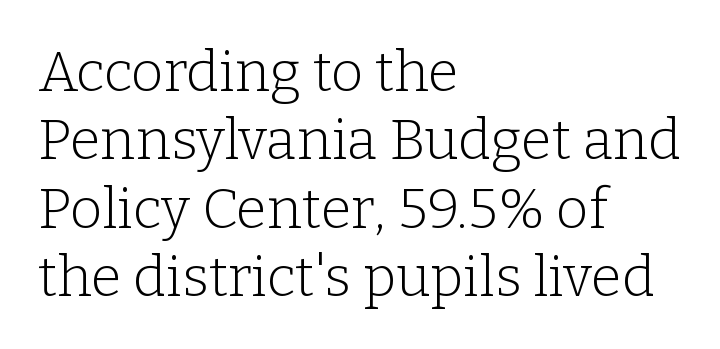
Q: Is the text bold? A: No.
Q: Is the text italic (slanted)? A: No, it is upright.
Q: Is the typeface a serif or a sans-serif typeface? A: Serif.
Q: Is the text underlined? A: No.
Q: How is the paragraph aligned? A: Left-aligned.
Q: Is the spacing between letters normal or unusually wide? A: Normal.
Q: Width (condensed, normal, or wide)? A: Normal.
Q: Stroke contrast? A: Low.
Q: x-height? A: Medium.
Q: Monospaced? A: No.
